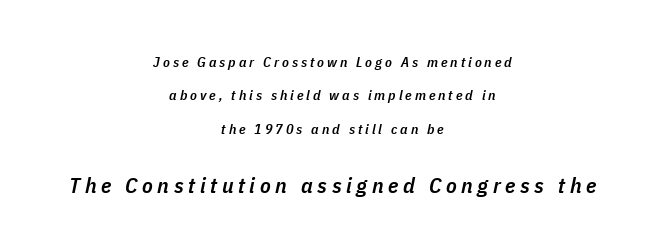
The image shows 22 px text type, italic (leaning right); set centered, loose line spacing (2.38x), unusually wide letter spacing (+0.21 em), not underlined; the second (bottom) block is 1.57x larger.
